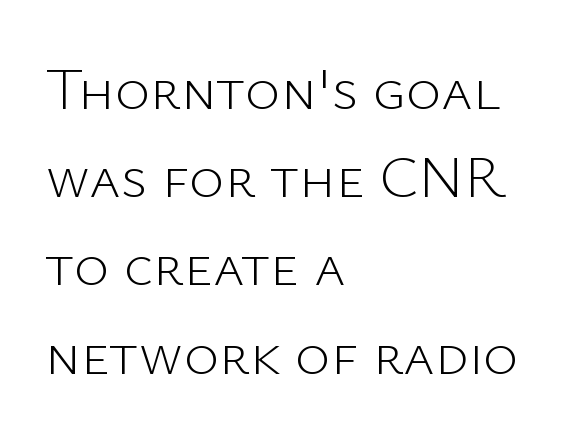
The image shows 60 px light sans-serif type, upright; set left-aligned, normal line spacing (1.47x), normal letter spacing, not underlined; low stroke contrast and a medium x-height.
